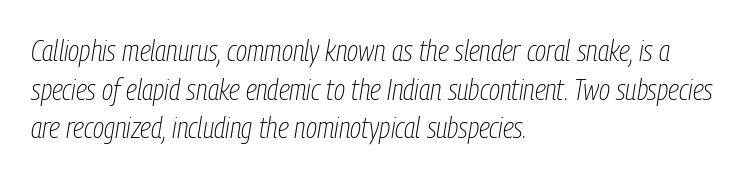
The image shows 30 px thin, condensed type, italic (leaning right); set left-aligned, normal line spacing (1.29x), normal letter spacing, not underlined; low stroke contrast and a medium x-height.
